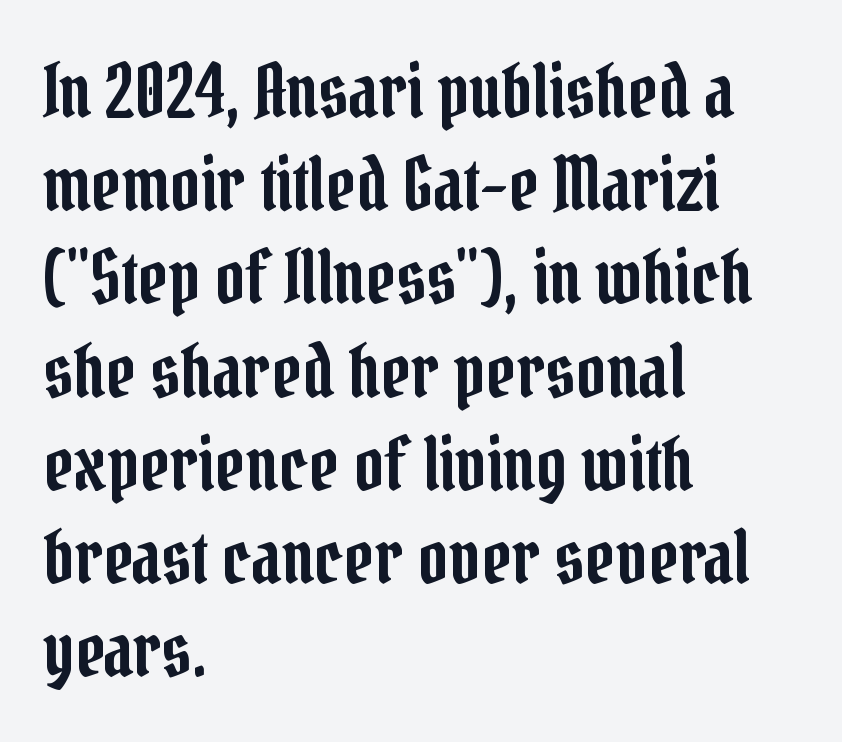
The image shows 74 px condensed serif type, upright; set left-aligned, normal line spacing (1.26x), normal letter spacing, not underlined; low stroke contrast and a medium x-height.
